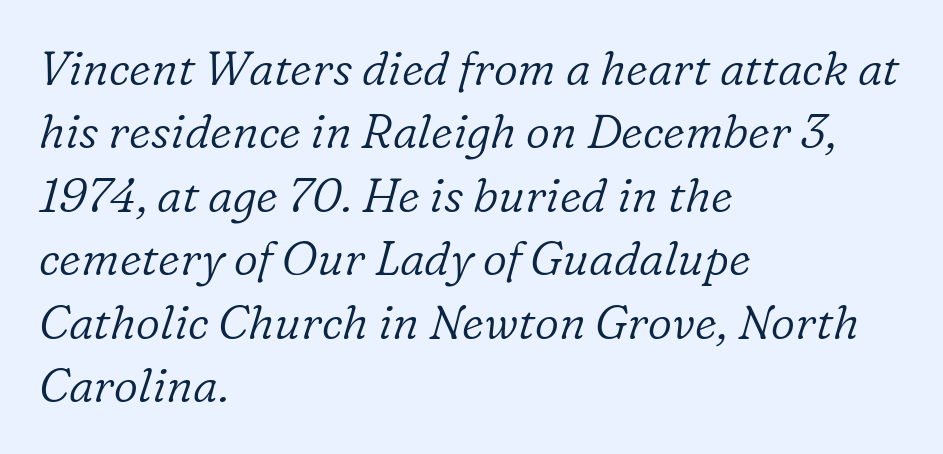
Q: Is the text bold? A: No.
Q: Is the text italic (slanted)? A: Yes, it leans right by about 16 degrees.
Q: Is the typeface a serif or a sans-serif typeface? A: Serif.
Q: Is the text underlined? A: No.
Q: How is the paragraph aligned? A: Left-aligned.
Q: Is the spacing between letters normal or unusually wide? A: Normal.
Q: Is the spacing between lines tight, normal or loose? A: Normal.
Q: Width (condensed, normal, or wide)? A: Normal.
Q: Stroke contrast? A: Low.
Q: x-height? A: Medium.
Q: Monospaced? A: No.
